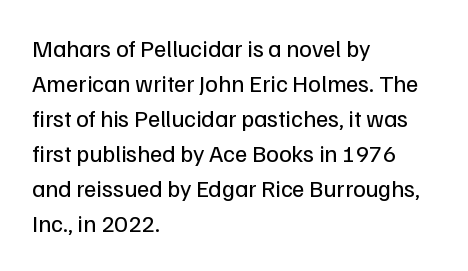
Q: Is the text bold? A: No.
Q: Is the text italic (slanted)? A: No, it is upright.
Q: Is the text underlined? A: No.
Q: How is the paragraph aligned? A: Left-aligned.
Q: Is the spacing between letters normal or unusually wide? A: Normal.
Q: Is the spacing between lines tight, normal or loose? A: Normal.
